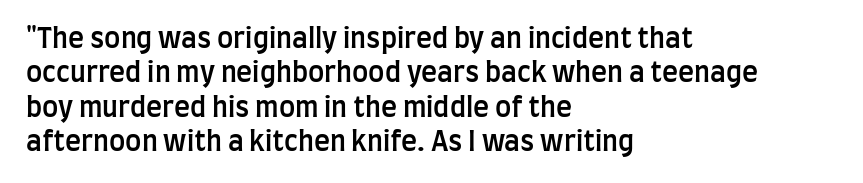
Q: Is the text bold? A: Semi-bold.
Q: Is the text italic (slanted)? A: No, it is upright.
Q: Is the text underlined? A: No.
Q: How is the paragraph aligned? A: Left-aligned.
Q: Is the spacing between letters normal or unusually wide? A: Normal.
Q: Is the spacing between lines tight, normal or loose? A: Normal.
